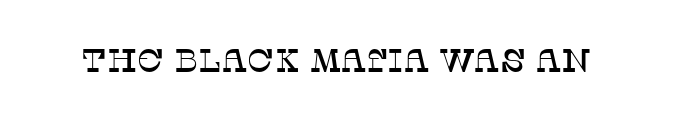
A bare baseline throughout the passage. This sample has the flowing, uneven cadence of proportional lettering. Italic? Not at all — the glyphs are vertical. Small tapered or slab feet sit at the stroke ends, so this counts as serif. Students, note that the glyphs here touch the page at normal intervals.
